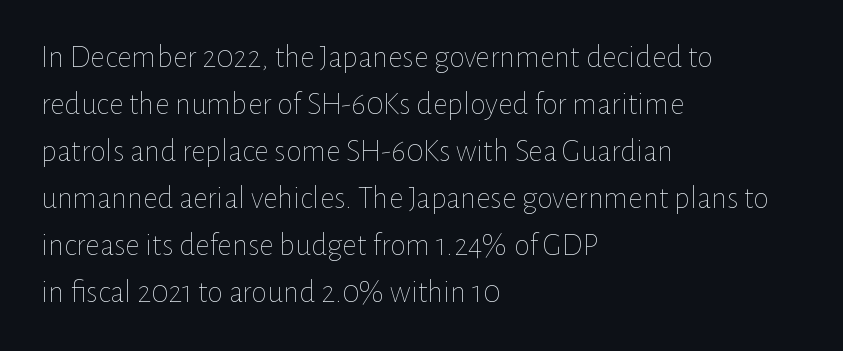
The vertical gap from one line to the next is medium. In CSS terms this would be text-align: left. Default kerning and tracking; the words read as compact shapes. In terms of posture, this sample is upright. Nothing heavy about these letters — not bold at all. The area under the type is left untouched.
